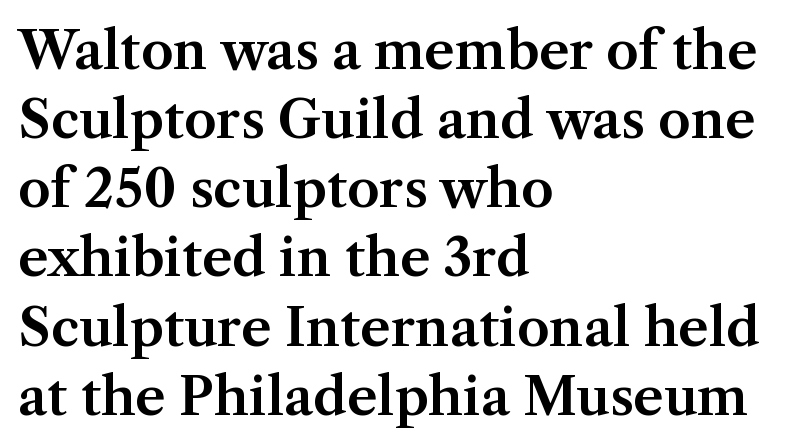
{"serif": "yes", "italic": "no", "width": "normal", "stroke_contrast": "medium", "x_height": "medium", "monospaced": "no", "underline": "no", "align": "left", "line_spacing": "normal", "line_spacing_ratio": 1.33, "letter_spacing": "normal", "letter_spacing_em": 0.0, "glyph_px": 52}
